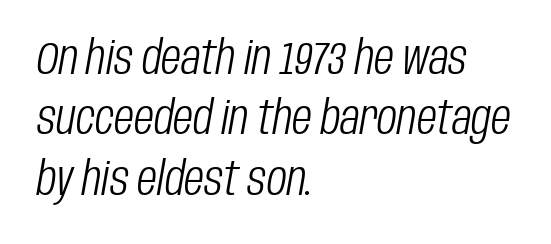
Reading down the column, the eye jumps a familiar distance to each next line. The paragraph shown leans on its left margin. You can tell it's italic because the verticals aren't actually vertical. This is not heavy type; no bold has been used. There is no visible air inserted between adjacent glyphs.
